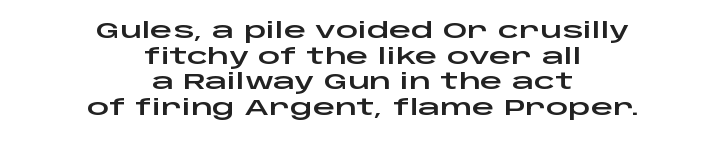
Rendered with straight, roman letterforms. The space beneath each line is pristine and unruled. The rendering positions every line midway between the sides. In terms of letterspacing, this is plain default setting.
